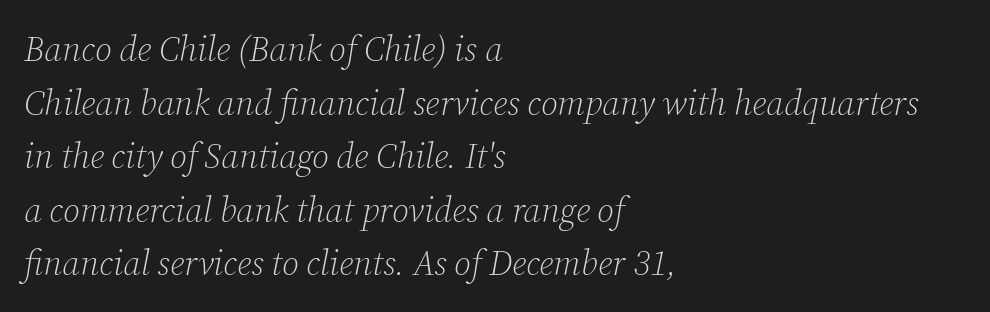
The paragraph shown leans on its left margin. The words here are not underlined. Italic: yes, the glyphs are oblique. Interline gaps are of average width in this sample. Weight class: somewhere from thin through regular. Each letter keeps its own natural width here, so spacing adapts to shape.
